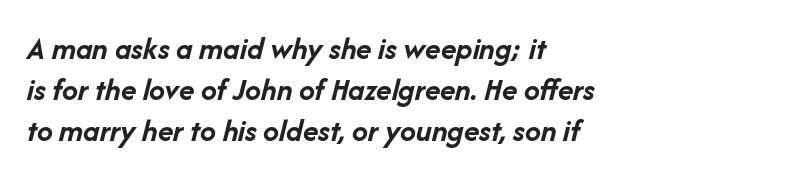
Does the copy run flush right? No — it runs flush left. What's the leading like? Ordinary, nothing unusual. This sample has the flowing, uneven cadence of proportional lettering. The string is rendered with underlining switched off. Each word holds together tightly as a unit, with standard inter-letter gaps. The passage shown leans; its letterforms are oblique.
